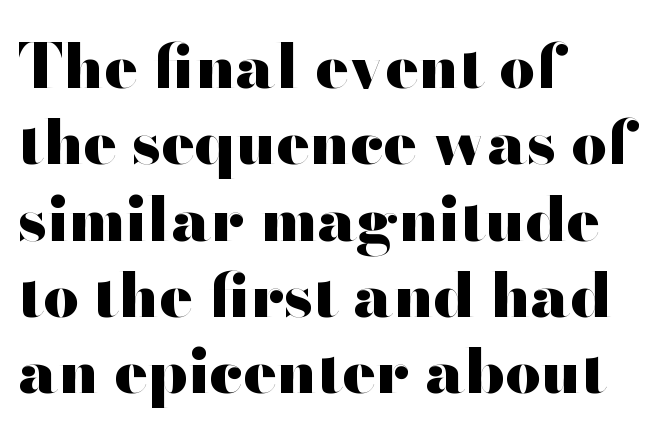
The image shows 62 px heavy, wide sans-serif type, upright; set left-aligned, line spacing 1.23x, normal letter spacing, not underlined; high stroke contrast and a small x-height.
